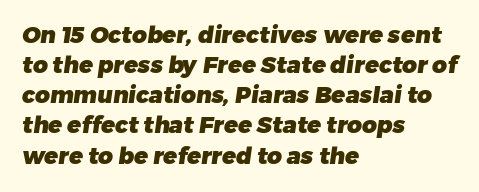
{"bold": "yes", "underline": "no", "align": "left", "line_spacing": "normal", "line_spacing_ratio": 1.31, "letter_spacing": "normal", "letter_spacing_em": 0.0, "glyph_px": 23}
